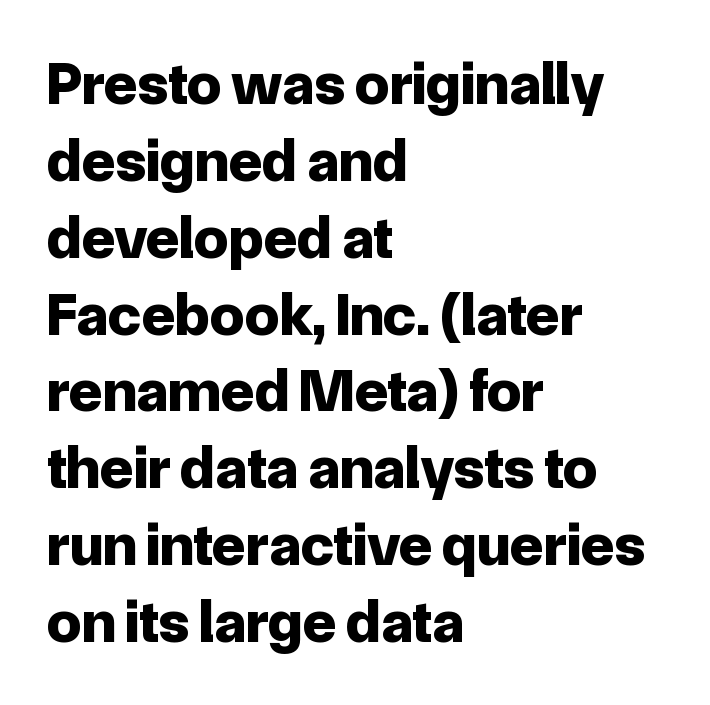
A full-strength bold gives these letters their thick strokes. The letters advance in unequal steps, a hallmark of proportional type. A classic flush-left, rag-right setting is used for this passage. Nothing sits at the stroke ends, so this counts as sans-serif.
